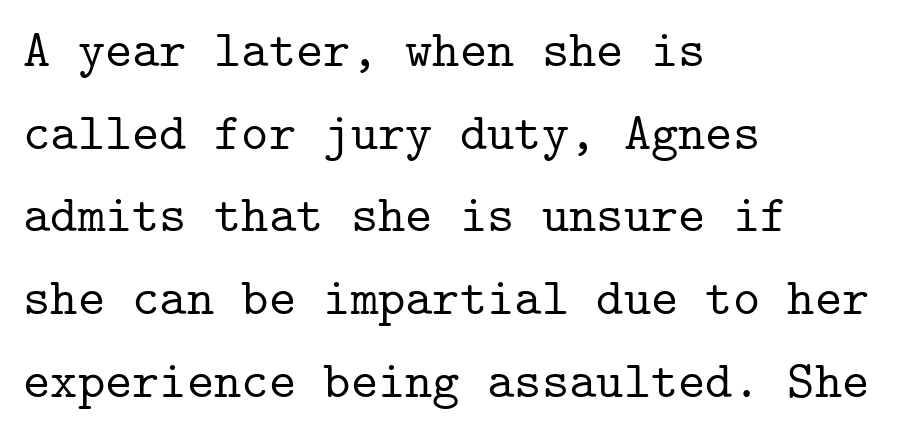
{"serif": "yes", "italic": "no", "width": "normal", "stroke_contrast": "low", "x_height": "medium", "monospaced": "yes", "underline": "no", "align": "left", "line_spacing": "normal", "line_spacing_ratio": 1.59, "letter_spacing": "normal", "letter_spacing_em": 0.0, "glyph_px": 52}
